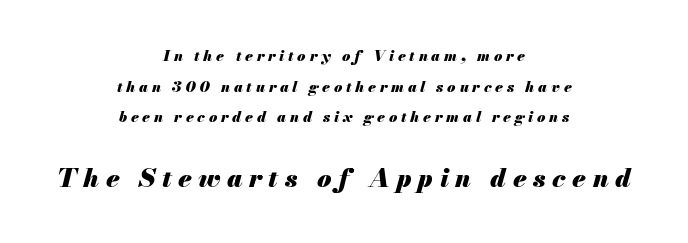
{"italic": "yes", "lean": "right", "slant_degrees": 13, "bold": "yes", "underline": "no", "align": "center", "line_spacing": "loose", "line_spacing_ratio": 2.05, "letter_spacing": "wide", "letter_spacing_em": 0.25, "larger_block": "second", "size_ratio": 1.73, "glyph_px": 26}
